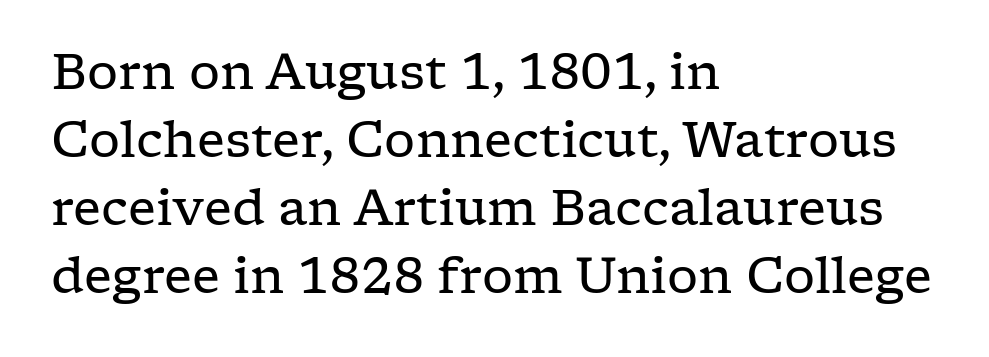
{"serif": "yes", "italic": "no", "bold": "no", "weight": "regular", "width": "wide", "stroke_contrast": "low", "x_height": "medium", "monospaced": "no", "underline": "no", "align": "left", "line_spacing": "normal", "line_spacing_ratio": 1.39, "letter_spacing": "normal", "letter_spacing_em": 0.0, "glyph_px": 49}
